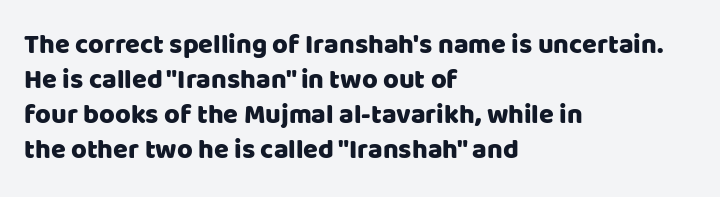
{"italic": "no", "underline": "no", "align": "left", "line_spacing": "normal", "line_spacing_ratio": 1.3, "letter_spacing": "normal", "letter_spacing_em": 0.0, "glyph_px": 27}
